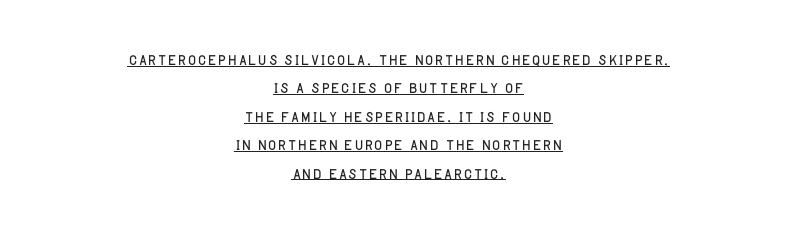
Q: Is the text bold? A: No.
Q: Is the text italic (slanted)? A: No, it is upright.
Q: Is the text underlined? A: Yes.
Q: How is the paragraph aligned? A: Centered.
Q: Is the spacing between letters normal or unusually wide? A: Normal.
Q: Is the spacing between lines tight, normal or loose? A: Normal.
